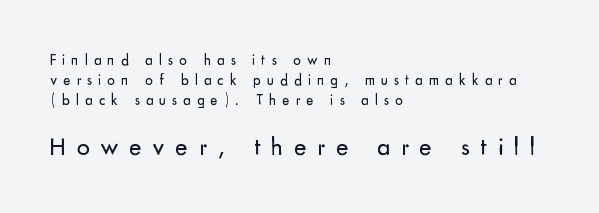
{"italic": "no", "bold": "no", "underline": "no", "align": "left", "line_spacing": "normal", "line_spacing_ratio": 1.32, "letter_spacing": "wide", "letter_spacing_em": 0.41, "larger_block": "second", "size_ratio": 1.73, "glyph_px": 26}
